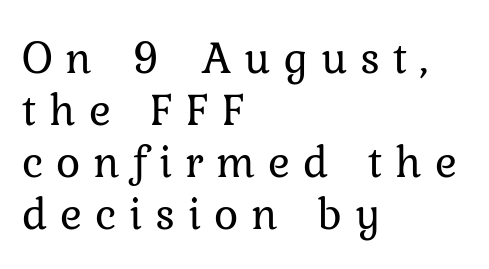
The passage shown is typed in a proportional face where columns would drift. The glyphs are unaccompanied by any horizontal stroke below them. This reads as an unemphasized weight, regular at the heaviest. Baseline-to-baseline distance is barely more than the letter height. Someone cranked the tracking dial way up on this one. Every stem runs plumb, perpendicular to the baseline.
